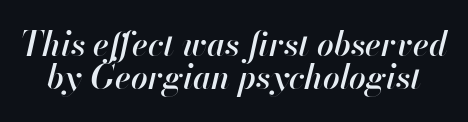
{"italic": "yes", "lean": "right", "slant_degrees": 13, "bold": "semi", "weight": "semibold", "width": "normal", "stroke_contrast": "high", "x_height": "small", "monospaced": "no", "underline": "no", "line_spacing": "tight", "line_spacing_ratio": 1.01, "letter_spacing": "normal", "letter_spacing_em": 0.0, "glyph_px": 33}
